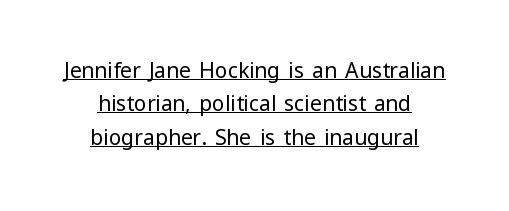
{"italic": "no", "bold": "no", "underline": "yes", "align": "center", "line_spacing": "normal", "line_spacing_ratio": 1.59, "letter_spacing": "normal", "letter_spacing_em": 0.0, "glyph_px": 21}
